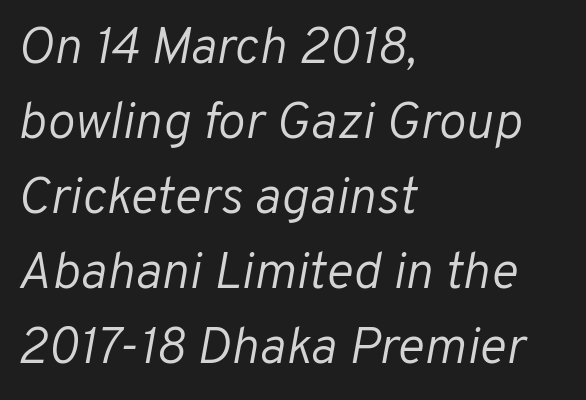
{"italic": "yes", "lean": "right", "slant_degrees": 10, "bold": "no", "weight": "light", "width": "normal", "stroke_contrast": "low", "x_height": "medium", "monospaced": "no", "underline": "no", "align": "left", "line_spacing": "normal", "line_spacing_ratio": 1.44, "letter_spacing": "normal", "letter_spacing_em": 0.0, "glyph_px": 52}
